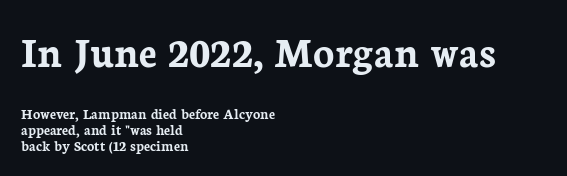
The foot of each line stays bare and open. Inter-character spacing is left at the font's built-in metrics. In terms of weight, the rendering is a true, heavy bold. Quick note: not italic, upright. Looks like regular typesetting: each glyph gets only the width it needs. Each line starts at the same left margin while the right side varies.
